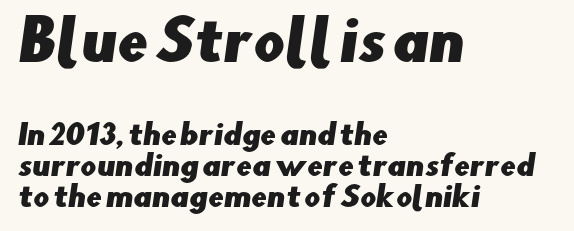
{"serif": "no", "width": "normal", "stroke_contrast": "low", "x_height": "small", "monospaced": "no", "underline": "no", "align": "left", "line_spacing": "tight", "line_spacing_ratio": 1.11, "letter_spacing": "normal", "letter_spacing_em": 0.0, "larger_block": "first", "size_ratio": 1.96, "glyph_px": 55}
